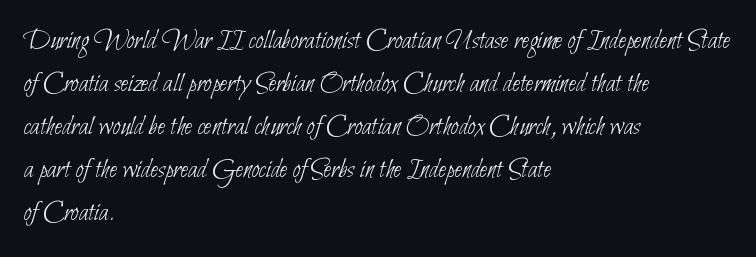
Anything drawn beneath the words? Only blank space. Notice how the passage keeps a crisp vertical edge on the left only. Does the leading feel generous? No, just average. This rendering employs a face without finishing strokes, i.e., a sans-serif.
